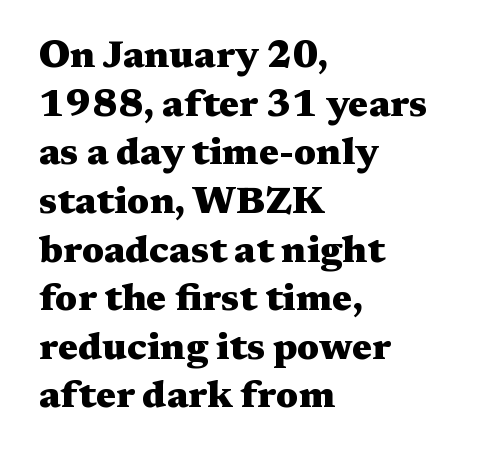
The image shows 38 px heavy, wide serif type, upright; set left-aligned, normal line spacing (1.28x), normal letter spacing, not underlined; medium stroke contrast and a medium x-height.
